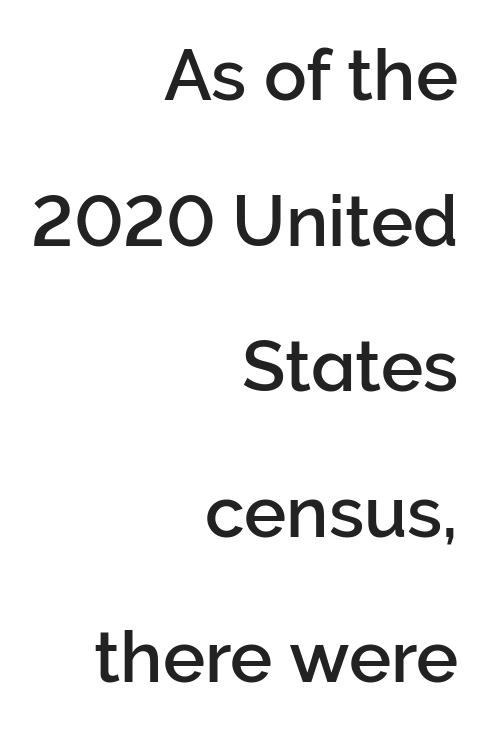
Q: Is the text italic (slanted)? A: No, it is upright.
Q: Is the typeface a serif or a sans-serif typeface? A: Sans-serif.
Q: Is the text underlined? A: No.
Q: How is the paragraph aligned? A: Right-aligned.
Q: Is the spacing between letters normal or unusually wide? A: Normal.
Q: Is the spacing between lines tight, normal or loose? A: Loose.
Q: Width (condensed, normal, or wide)? A: Normal.
Q: Stroke contrast? A: Low.
Q: x-height? A: Medium.
Q: Monospaced? A: No.
